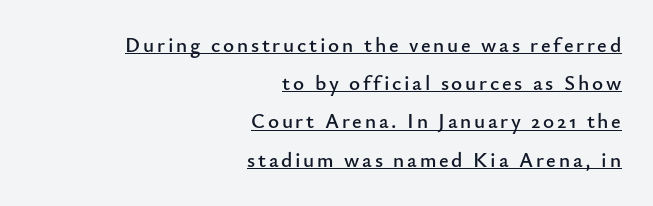
The image shows 21 px text type, upright; set right-aligned, line spacing 1.82x, underlined.
